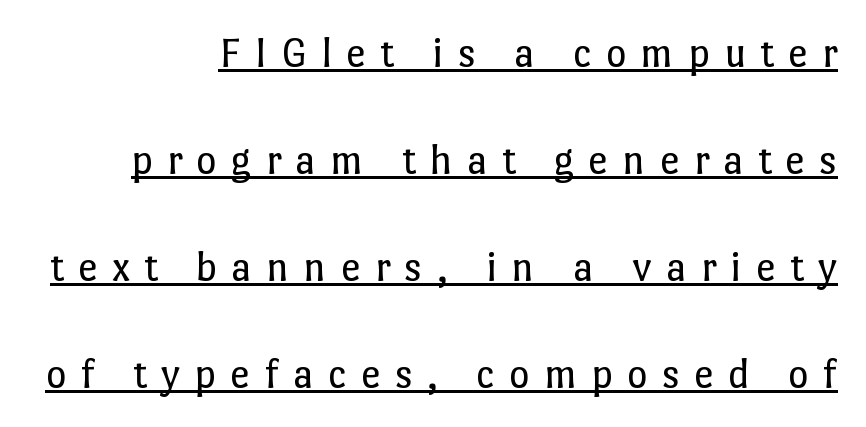
The image shows 44 px regular-weight type, upright; set right-aligned, loose line spacing (2.43x), unusually wide letter spacing (+0.32 em), underlined; low stroke contrast and a medium x-height.
